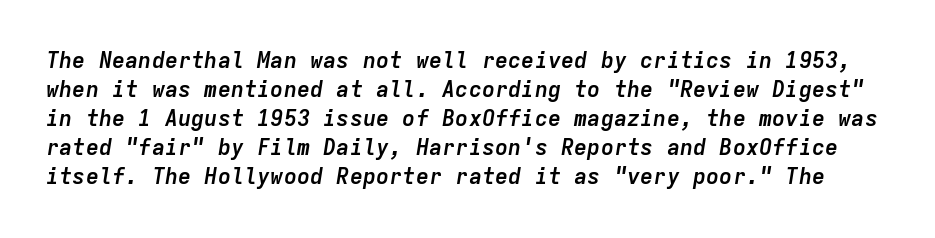
Q: Is the text bold? A: Yes.
Q: Is the text italic (slanted)? A: Yes, it leans right by about 9 degrees.
Q: Is the text underlined? A: No.
Q: Is the spacing between letters normal or unusually wide? A: Normal.
Q: Is the spacing between lines tight, normal or loose? A: Normal.
